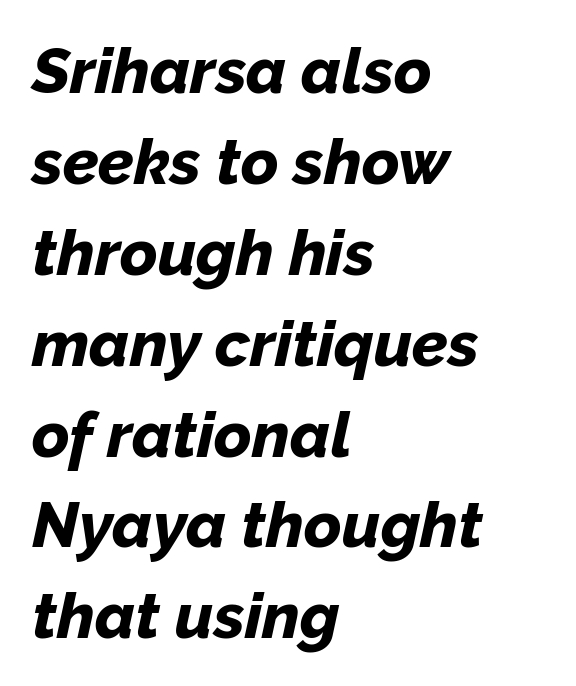
The image shows 64 px bold type, italic (leaning right); set left-aligned, normal line spacing (1.42x), normal letter spacing, not underlined; low stroke contrast and a medium x-height.
